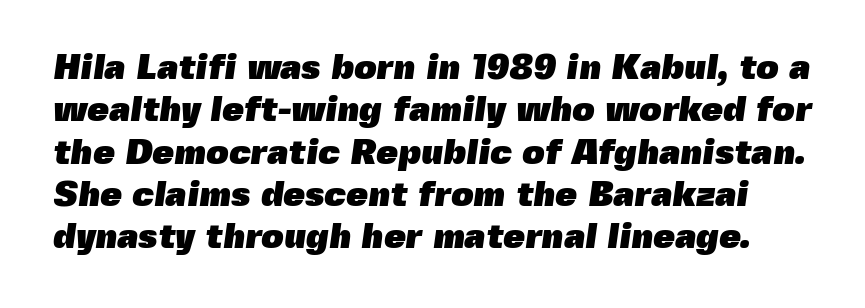
{"serif": "no", "bold": "yes", "weight": "heavy", "width": "normal", "x_height": "medium", "monospaced": "no", "underline": "no", "line_spacing_ratio": 1.21, "letter_spacing": "normal", "letter_spacing_em": 0.0, "glyph_px": 35}
